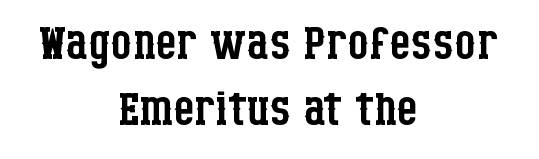
The lettering holds an erect, upright posture throughout. Only glyphs here, with clear space below each row. The designer went with a serif here, giving each stem small feet. The face used here is rendered with its standard letterfit.
